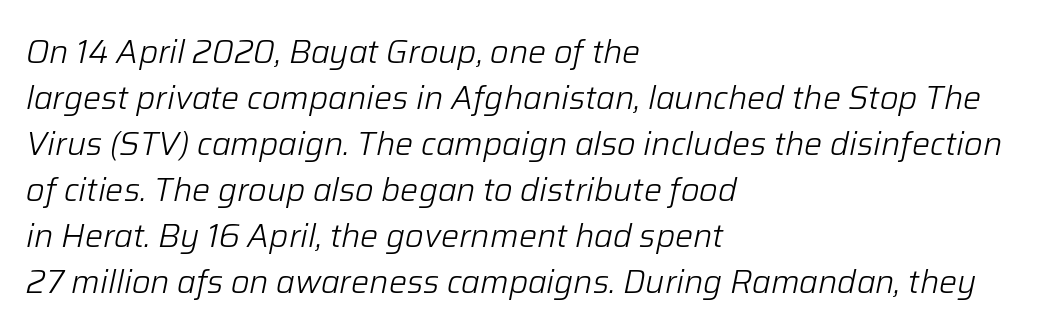
A typesetter would call this proportional, since set widths differ per character. If you drew a ruler down the left edge, every line would touch it. The line texture is even and compact thanks to regular tracking. The font's italic variant was chosen for this text. If you measured baseline to baseline, you'd find a middling distance. This reads as an unemphasized weight, regular at the heaviest.
